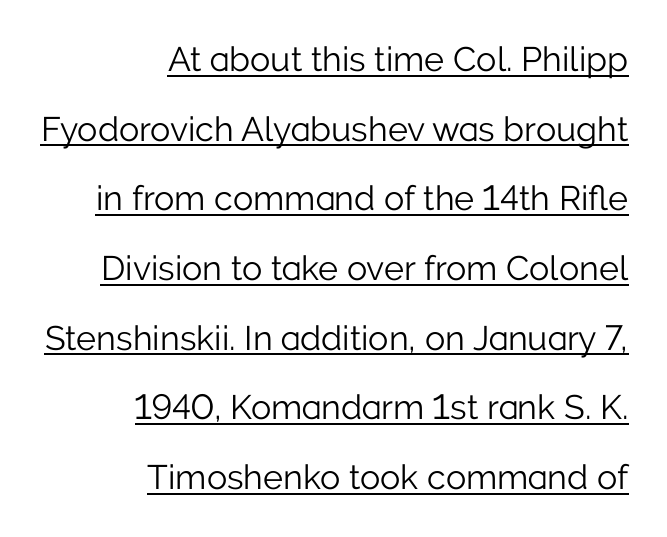
The image shows 34 px light sans-serif type, upright; set right-aligned, loose line spacing (2.05x), normal letter spacing, underlined; low stroke contrast and a medium x-height.
